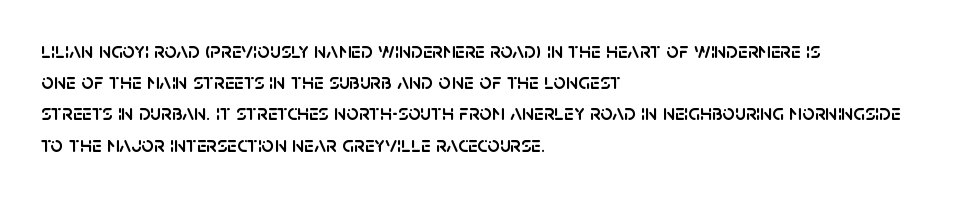
{"italic": "no", "underline": "no", "align": "left", "line_spacing": "normal", "line_spacing_ratio": 1.42, "letter_spacing": "normal", "letter_spacing_em": 0.0, "glyph_px": 22}
